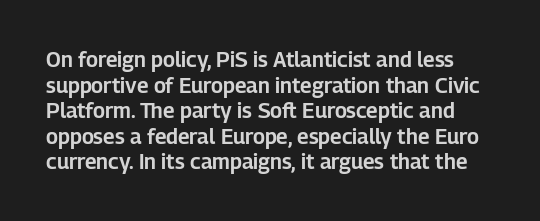
{"italic": "no", "underline": "no", "line_spacing_ratio": 1.22, "letter_spacing": "normal", "letter_spacing_em": 0.0, "glyph_px": 21}
